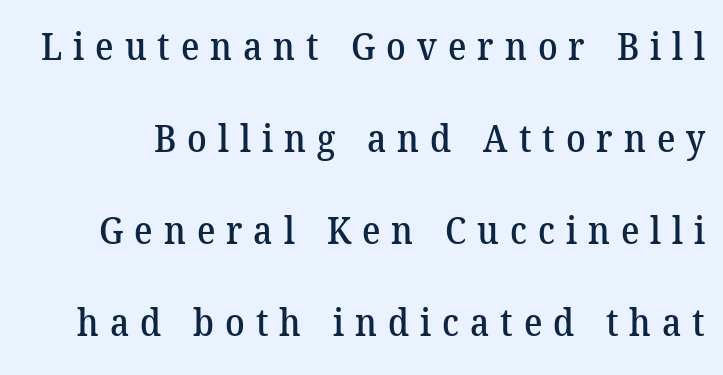
Unmarked baselines from the first word to the last. In terms of leading, this rendering errs on the spacious side. These lines are rendered in a variable-pitch font. The letterforms stand isolated, each surrounded by extra space. Serif or sans? Serif — the stroke terminals have little feet.
